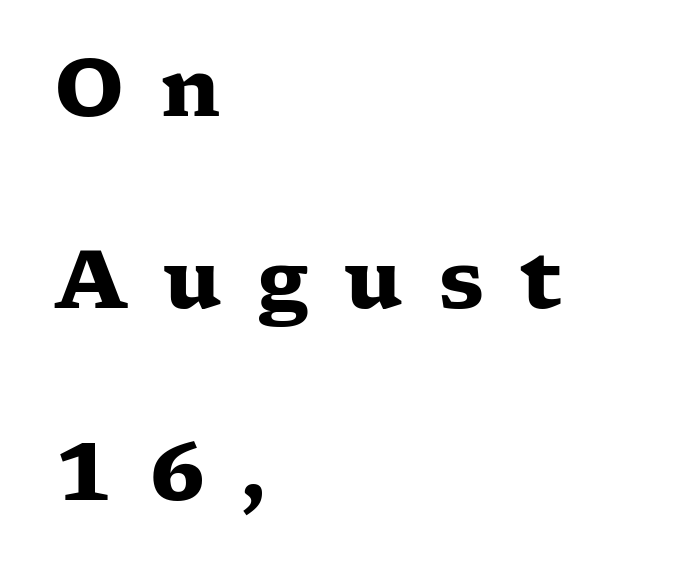
Serif or sans? Serif — the stroke terminals have little feet. Looks like regular typesetting: each glyph gets only the width it needs. This sample uses expanded letter spacing, leaving extra air between glyphs. The font's upright variant was chosen for this text. A full-strength bold gives these letters their thick strokes.
